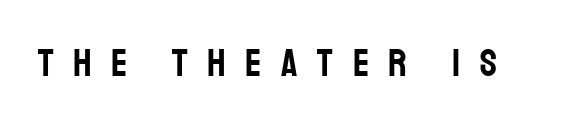
The image shows 39 px condensed sans-serif type, upright; set unusually wide letter spacing (+0.5 em), not underlined; low stroke contrast and a large x-height.
